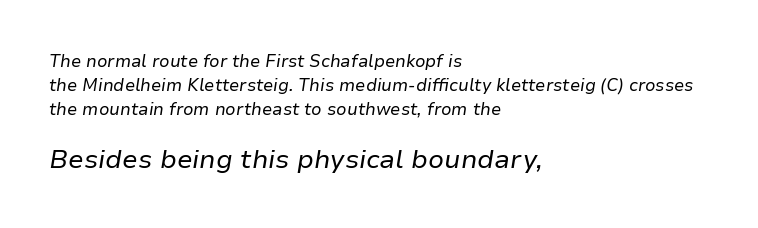
{"italic": "yes", "lean": "right", "slant_degrees": 9, "bold": "no", "underline": "no", "align": "left", "line_spacing": "normal", "line_spacing_ratio": 1.4, "letter_spacing": "normal", "letter_spacing_em": 0.0, "larger_block": "second", "size_ratio": 1.53, "glyph_px": 26}
